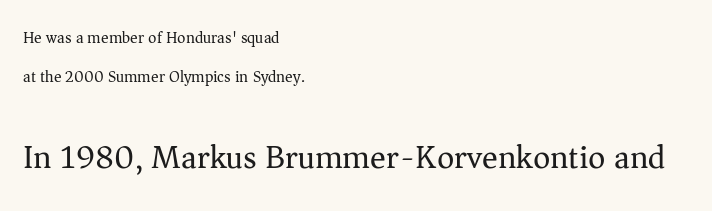
There is no visible air inserted between adjacent glyphs. Is the stroke heavy? The answer is a plain regular-or-lighter. No word sits above an underline. This sample trades compactness for vertical openness between lines. These lines were composed using upright roman letters. Where is the straight margin? On the left.
